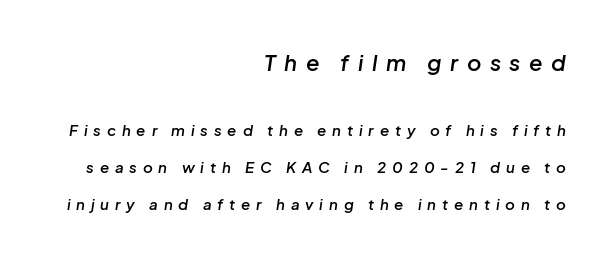
The image shows 22 px text type, italic (leaning right); set right-aligned, loose line spacing (2.47x), unusually wide letter spacing (+0.39 em), not underlined; the first (top) block is 1.47x larger.
